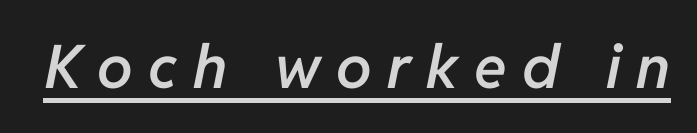
Do the characters align in a grid? No, the font is proportional. Stems and bowls a touch heavier than normal — semibold. The typesetter has applied underlining to the passage shown. Notice how the stems are inclined rather than vertical — that's the hallmark of italics. Spacing between characters has been opened up far beyond the box default.
